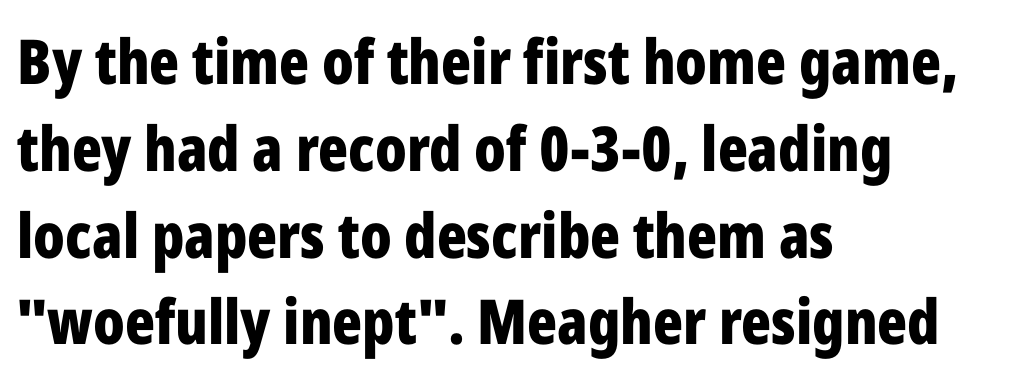
Does extra space separate the letters? No, they use regular spacing. Is this a fixed-width face? No — the glyphs have proportional, varying widths. Alignment: flush left. Chunky letters — that's bold for sure. The specimen reads as upright at a glance. Compared with typical paragraphs, the rows here are spaced about the same.
